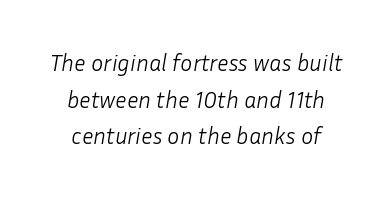
Q: Is the text bold? A: No.
Q: Is the text italic (slanted)? A: Yes, it leans right by about 10 degrees.
Q: Is the text underlined? A: No.
Q: Is the spacing between letters normal or unusually wide? A: Normal.
Q: Is the spacing between lines tight, normal or loose? A: Normal.
